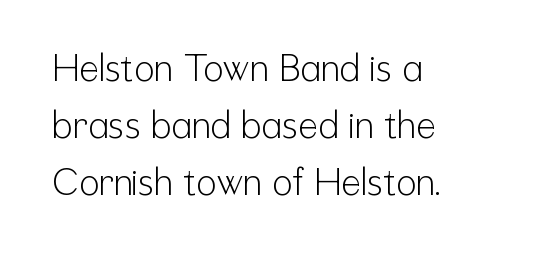
Q: Is the text bold? A: No.
Q: Is the text italic (slanted)? A: No, it is upright.
Q: Is the typeface a serif or a sans-serif typeface? A: Sans-serif.
Q: Is the text underlined? A: No.
Q: How is the paragraph aligned? A: Left-aligned.
Q: Is the spacing between letters normal or unusually wide? A: Normal.
Q: Is the spacing between lines tight, normal or loose? A: Normal.
Q: Width (condensed, normal, or wide)? A: Condensed.
Q: Stroke contrast? A: Low.
Q: x-height? A: Medium.
Q: Monospaced? A: No.
